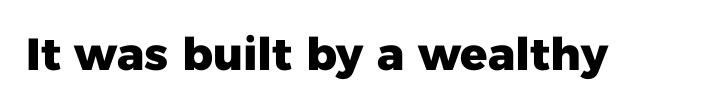
Q: Is the text bold? A: Yes.
Q: Is the text italic (slanted)? A: No, it is upright.
Q: Is the typeface a serif or a sans-serif typeface? A: Sans-serif.
Q: Is the text underlined? A: No.
Q: Is the spacing between letters normal or unusually wide? A: Normal.
Q: Width (condensed, normal, or wide)? A: Normal.
Q: Stroke contrast? A: Low.
Q: x-height? A: Medium.
Q: Monospaced? A: No.
